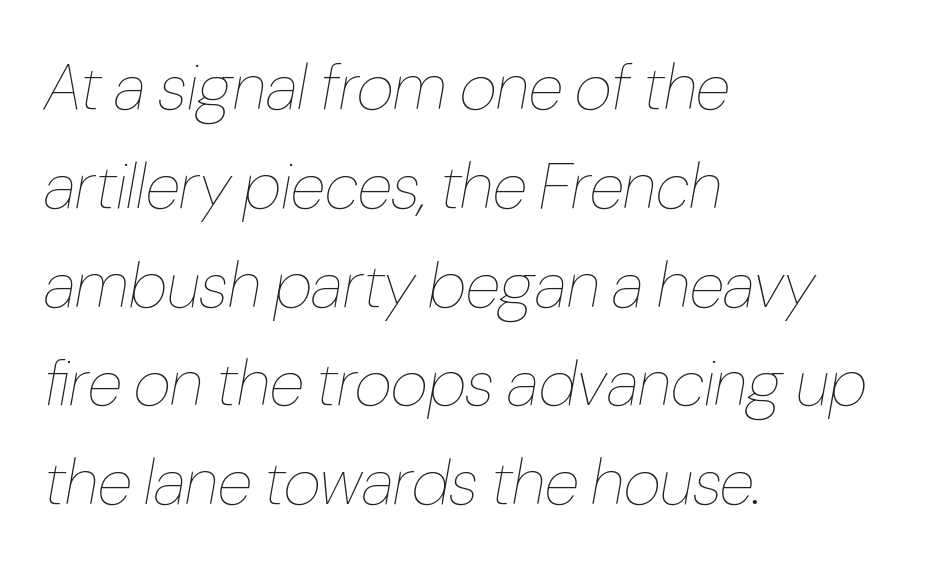
The passage shown is not underscored anywhere. The passage shown is typed in a proportional face where columns would drift. Which margin do the lines hug? The left one — the right edge is uneven. Inter-character spacing is left at the font's built-in metrics. If you drew a line through each stem, it would be angled. Summary of vertical rhythm: regular, with standard interline spacing.
